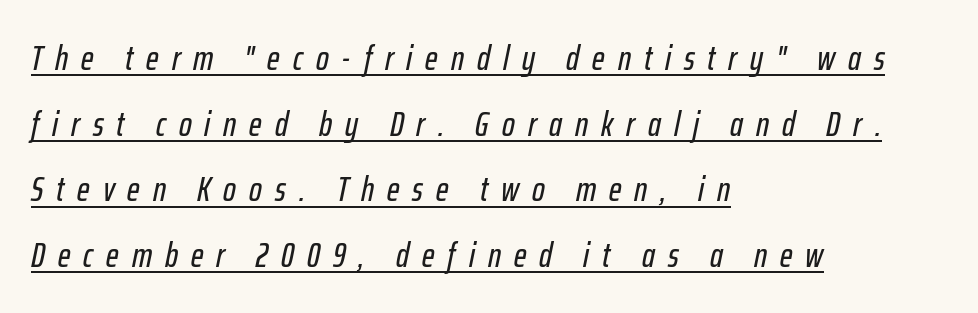
The image shows 34 px condensed type, italic (leaning right); set left-aligned, loose line spacing (1.93x), unusually wide letter spacing (+0.38 em), underlined; low stroke contrast and a medium x-height.
